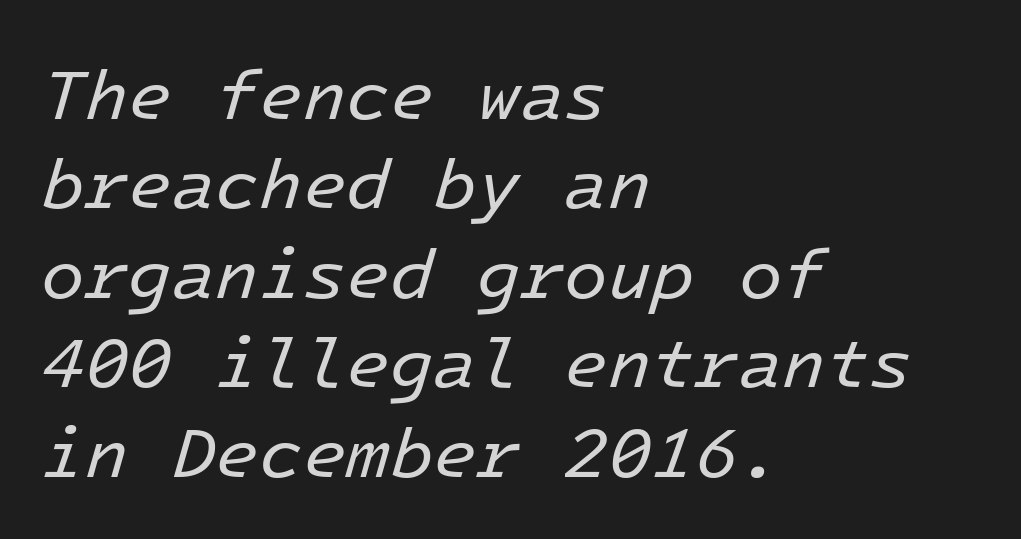
{"italic": "yes", "lean": "right", "slant_degrees": 16, "bold": "no", "weight": "regular", "width": "normal", "stroke_contrast": "low", "x_height": "medium", "monospaced": "yes", "underline": "no", "align": "left", "line_spacing": "normal", "line_spacing_ratio": 1.26, "letter_spacing": "normal", "letter_spacing_em": 0.0, "glyph_px": 71}
